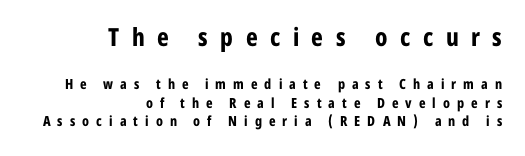
The image shows 25 px bold type, upright; set right-aligned, normal line spacing (1.33x), unusually wide letter spacing (+0.5 em), not underlined; the first (top) block is 1.79x larger.
